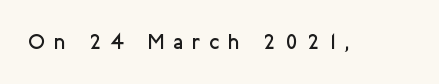
Q: Is the text bold? A: No.
Q: Is the text italic (slanted)? A: No, it is upright.
Q: Is the text underlined? A: No.
Q: Is the spacing between letters normal or unusually wide? A: Unusually wide.
